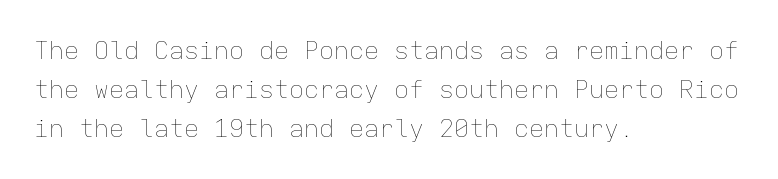
Q: Is the text bold? A: No.
Q: Is the text italic (slanted)? A: No, it is upright.
Q: Is the text underlined? A: No.
Q: How is the paragraph aligned? A: Left-aligned.
Q: Is the spacing between letters normal or unusually wide? A: Normal.
Q: Is the spacing between lines tight, normal or loose? A: Normal.
